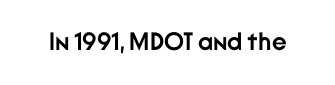
Q: Is the text bold? A: Yes.
Q: Is the text italic (slanted)? A: No, it is upright.
Q: Is the text underlined? A: No.
Q: Is the spacing between letters normal or unusually wide? A: Normal.
